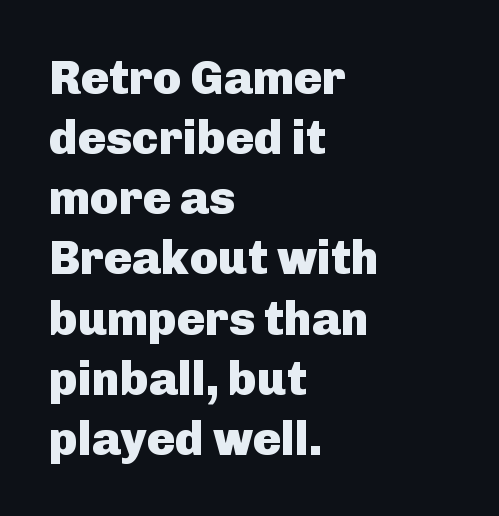
The image shows 47 px heavy sans-serif type, upright; set left-aligned, normal line spacing (1.28x), normal letter spacing, not underlined; low stroke contrast and a medium x-height.
